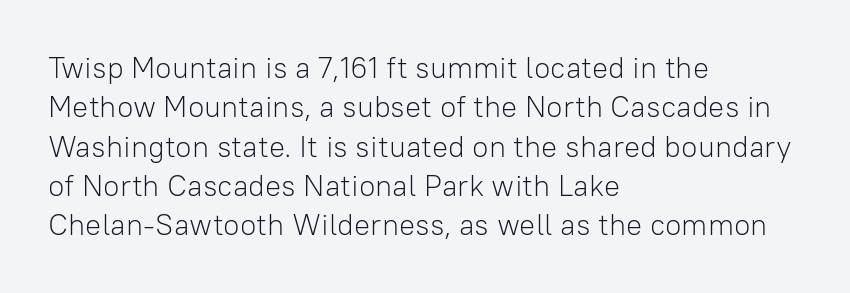
Q: Is the text bold? A: No.
Q: Is the text italic (slanted)? A: No, it is upright.
Q: Is the typeface a serif or a sans-serif typeface? A: Sans-serif.
Q: Is the text underlined? A: No.
Q: How is the paragraph aligned? A: Left-aligned.
Q: Is the spacing between letters normal or unusually wide? A: Normal.
Q: Is the spacing between lines tight, normal or loose? A: Normal.
Q: Width (condensed, normal, or wide)? A: Normal.
Q: Stroke contrast? A: Low.
Q: x-height? A: Medium.
Q: Monospaced? A: No.
